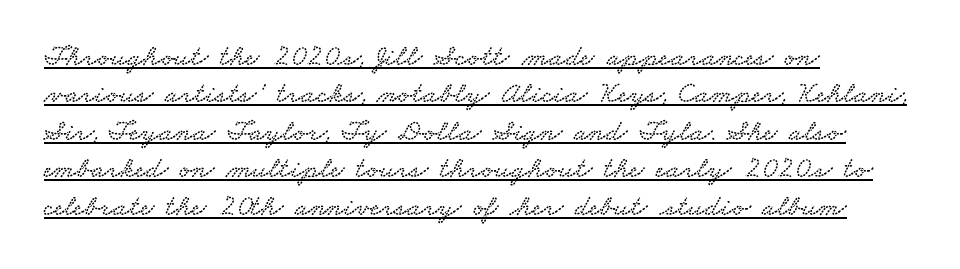
The rendering uses natural spacing where letterforms have individual widths. Looks like someone drew a line under every word here. Normally led — the rows are evenly, conventionally spaced. In terms of letterspacing, this is plain default setting. Small tapered or slab feet sit at the stroke ends, so this counts as serif.
